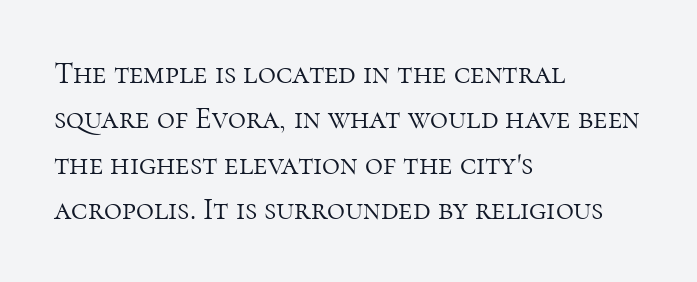
Caption: multi-line text, flush left, ragged right. The passage shown stacks its lines at a standard gap. Think of a printed novel: that variable character pitch is what you see here. In terms of letterspacing, this is plain default setting. Observe the serifs anchoring each vertical stroke in this sample.
